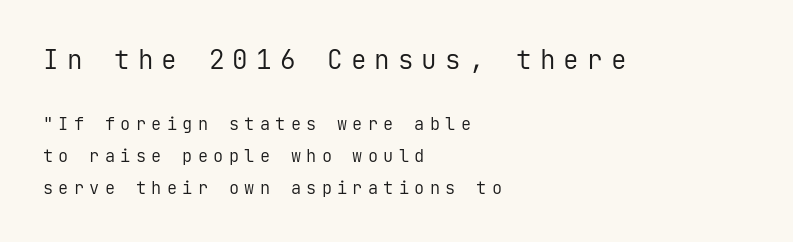
The image shows 26 px text type, upright; set left-aligned, line spacing 1.88x, unusually wide letter spacing (+0.31 em), not underlined; the first (top) block is 1.53x larger.
